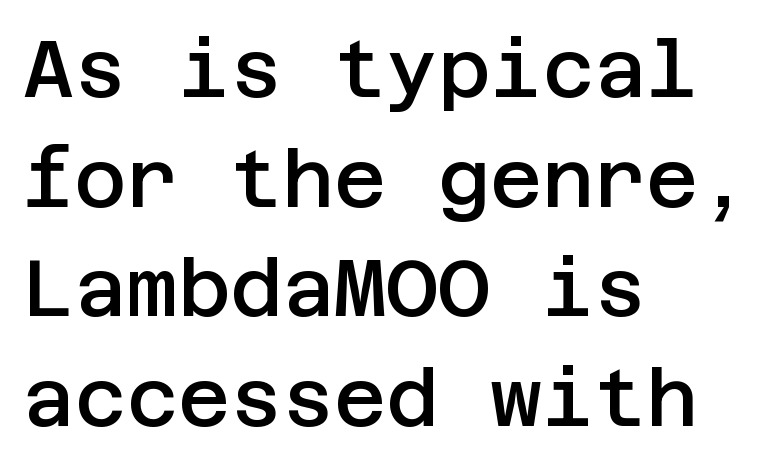
The image shows 80 px semibold sans-serif type, upright; set left-aligned, normal line spacing (1.37x), normal letter spacing, not underlined; low stroke contrast and a large x-height.
